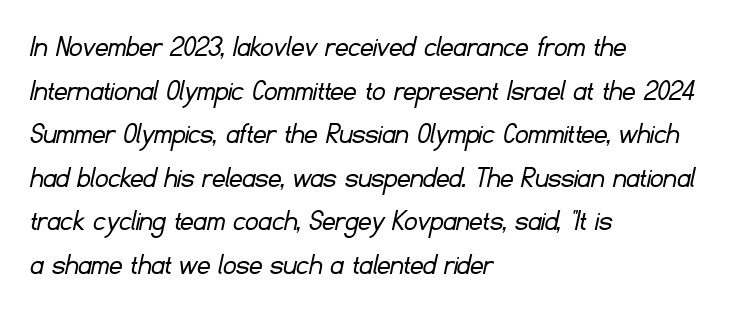
Evenly set lines give the paragraph a standard silhouette. Think standard paragraph weight, or any step lighter than that. Here the designer chose a conventional face with non-uniform glyph widths. If you drew a ruler down the left edge, every line would touch it.
